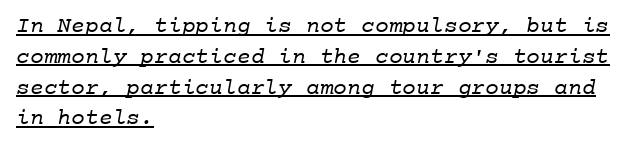
Counters stay open thanks to moderate or lighter strokes. The rag falls on the right side of this text block. Descenders here cross a horizontal rule under the line. Reading down the column, the eye jumps a familiar distance to each next line.
